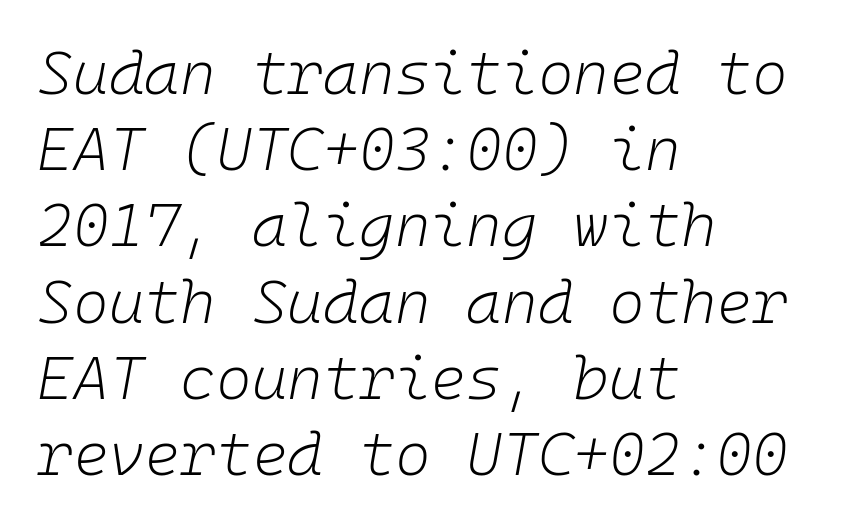
{"italic": "yes", "lean": "right", "slant_degrees": 10, "bold": "no", "weight": "light", "width": "normal", "stroke_contrast": "low", "x_height": "medium", "monospaced": "yes", "underline": "no", "align": "left", "line_spacing": "normal", "line_spacing_ratio": 1.25, "letter_spacing": "normal", "letter_spacing_em": 0.0, "glyph_px": 61}
